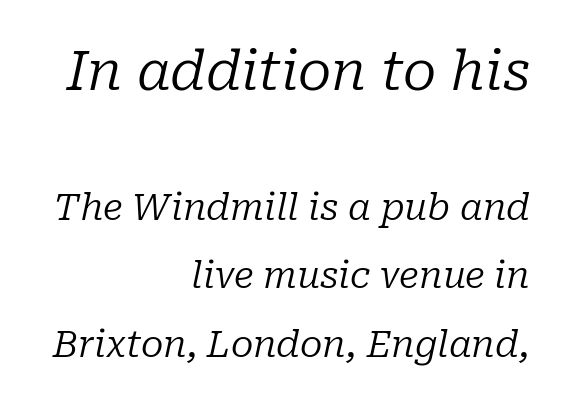
{"serif": "yes", "italic": "yes", "lean": "right", "slant_degrees": 10, "bold": "no", "weight": "regular", "width": "normal", "stroke_contrast": "low", "x_height": "medium", "monospaced": "no", "underline": "no", "align": "right", "line_spacing_ratio": 1.85, "letter_spacing": "normal", "letter_spacing_em": 0.0, "larger_block": "first", "size_ratio": 1.49, "glyph_px": 55}
